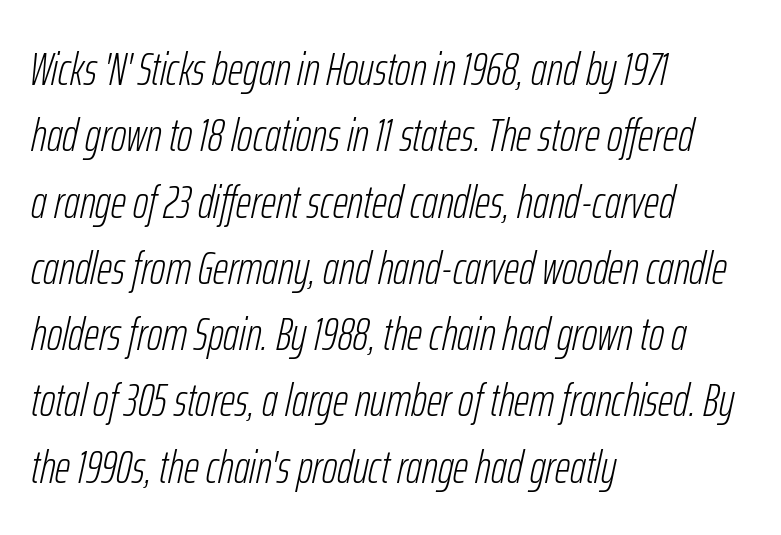
Is this a fixed-width face? No — the glyphs have proportional, varying widths. No word sits above an underline. Teacher's note: observe the even left margin — that is flush-left alignment. Every character sits at an angle, as italics do. A quiet, ordinary-to-light weight characterises the typeface. The leading is moderate, giving the passage an even texture.
